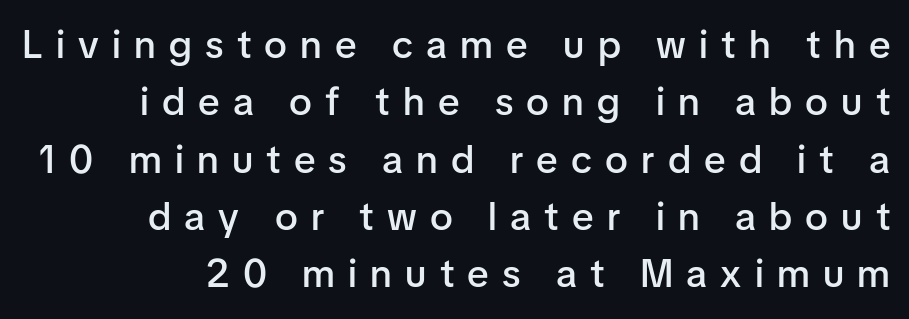
{"serif": "no", "italic": "no", "bold": "semi", "weight": "semibold", "width": "normal", "stroke_contrast": "low", "x_height": "medium", "monospaced": "no", "underline": "no", "align": "right", "line_spacing": "normal", "line_spacing_ratio": 1.47, "letter_spacing": "wide", "letter_spacing_em": 0.34, "glyph_px": 39}
